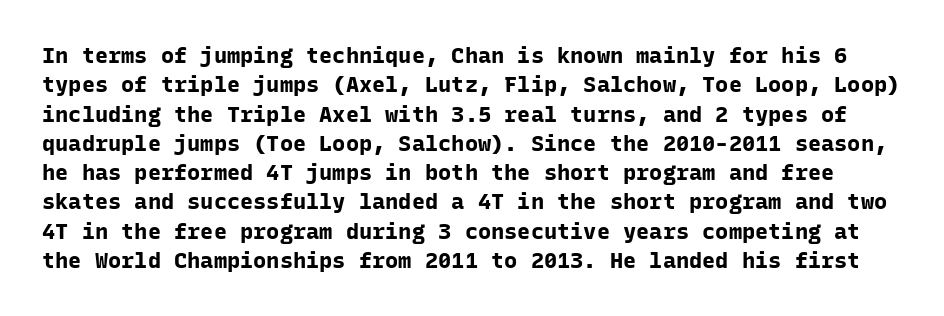
{"italic": "no", "bold": "yes", "underline": "no", "line_spacing": "normal", "line_spacing_ratio": 1.33, "letter_spacing": "normal", "letter_spacing_em": 0.0, "glyph_px": 22}
